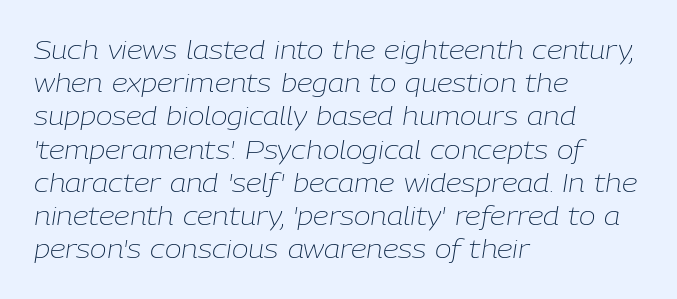
The image shows 25 px text type, italic (leaning right); set left-aligned, normal line spacing (1.33x), normal letter spacing, not underlined.
